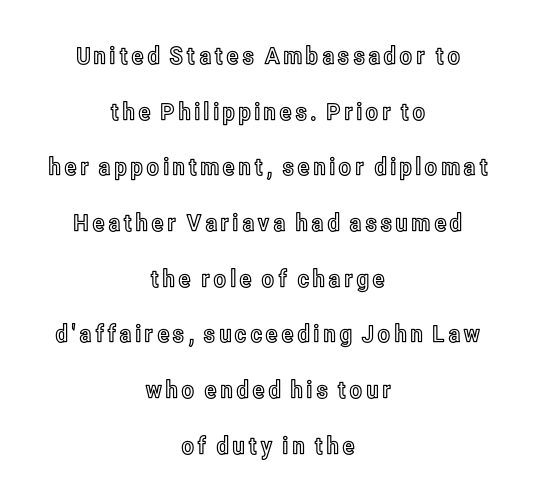
{"italic": "no", "underline": "no", "align": "center", "line_spacing": "loose", "line_spacing_ratio": 2.32, "glyph_px": 24}
